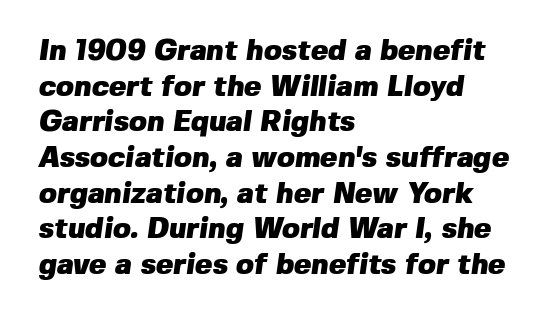
Q: Is the text bold? A: Yes.
Q: Is the typeface a serif or a sans-serif typeface? A: Sans-serif.
Q: Is the text underlined? A: No.
Q: How is the paragraph aligned? A: Left-aligned.
Q: Is the spacing between letters normal or unusually wide? A: Normal.
Q: Width (condensed, normal, or wide)? A: Normal.
Q: Stroke contrast? A: Low.
Q: x-height? A: Medium.
Q: Monospaced? A: No.
